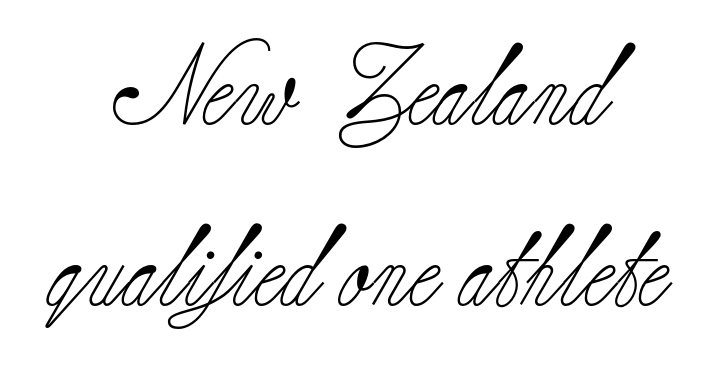
{"serif": "yes", "bold": "no", "weight": "light", "width": "normal", "stroke_contrast": "low", "x_height": "small", "monospaced": "no", "underline": "no", "align": "center", "line_spacing": "loose", "line_spacing_ratio": 2.26, "letter_spacing": "normal", "letter_spacing_em": 0.0, "glyph_px": 80}
